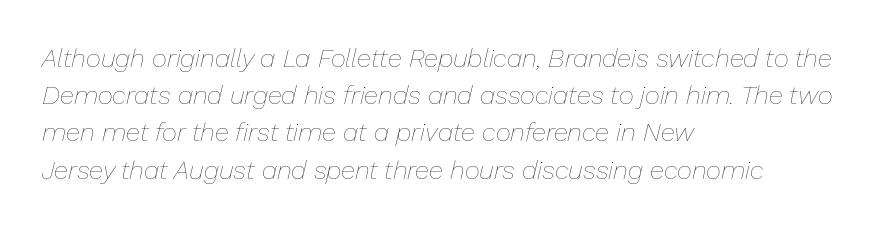
The image shows 26 px text type, italic (leaning right); set left-aligned, normal line spacing (1.43x), normal letter spacing, not underlined.
